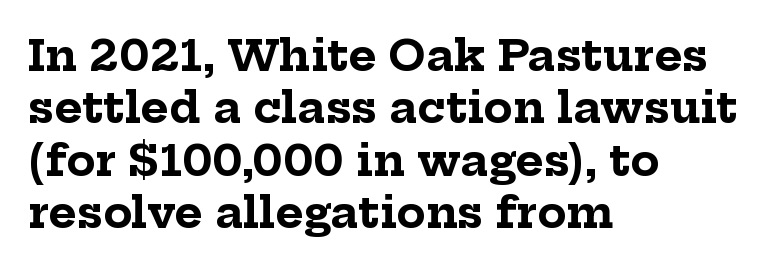
{"serif": "yes", "italic": "no", "bold": "yes", "weight": "bold", "width": "normal", "stroke_contrast": "low", "x_height": "medium", "monospaced": "no", "underline": "no", "align": "left", "line_spacing_ratio": 1.22, "letter_spacing": "normal", "letter_spacing_em": 0.0, "glyph_px": 43}
